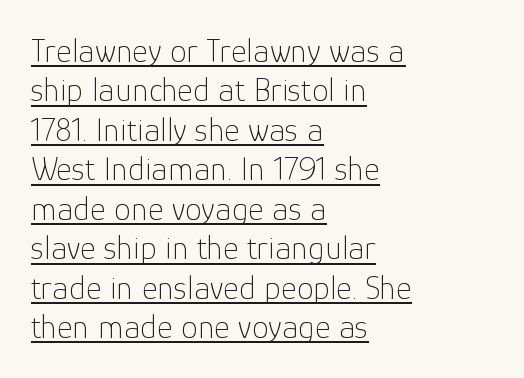
Is there any slant? The stems are plumb. The lettering is marked with a stroke running underneath it. The face looks like a standard text weight, possibly lighter. Stroke terminals: plain, sans-serif. The passage is arranged the way most books set body copy — flush left. Nobody touched the tracking dial on this one.
